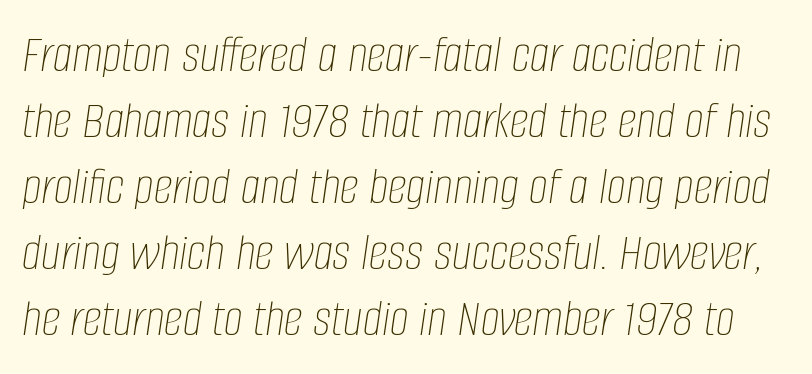
The image shows 54 px thin, condensed type, italic (leaning right); set line spacing 1.22x, normal letter spacing, not underlined; low stroke contrast and a large x-height.
